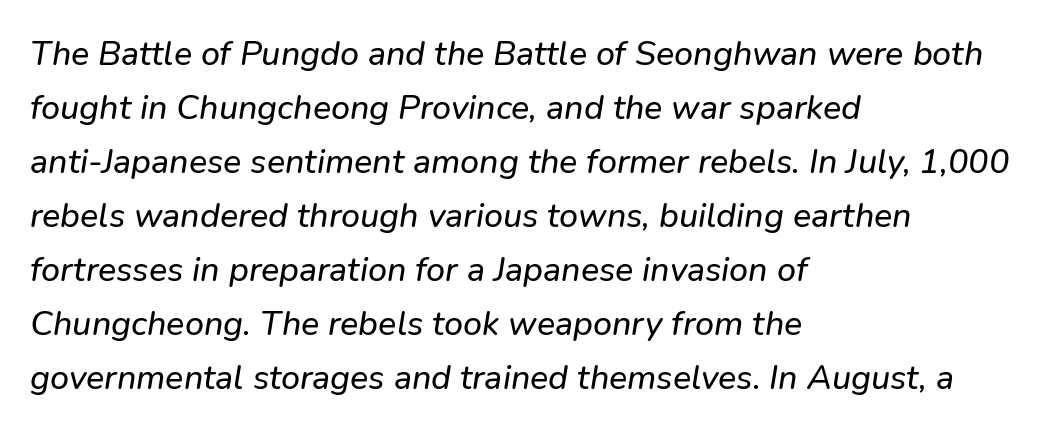
{"italic": "yes", "lean": "right", "slant_degrees": 9, "width": "normal", "stroke_contrast": "low", "x_height": "medium", "monospaced": "no", "underline": "no", "align": "left", "line_spacing": "normal", "line_spacing_ratio": 1.59, "letter_spacing": "normal", "letter_spacing_em": 0.0, "glyph_px": 34}
